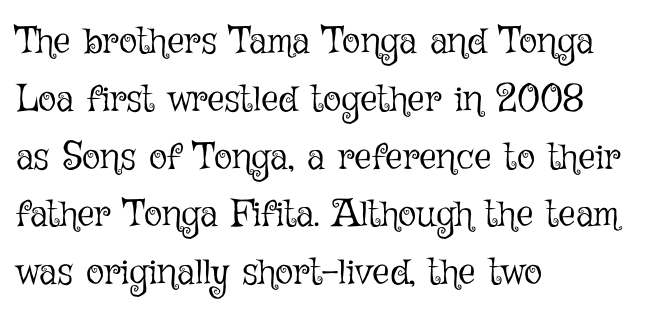
Q: Is the text bold? A: No.
Q: Is the text italic (slanted)? A: No, it is upright.
Q: Is the text underlined? A: No.
Q: How is the paragraph aligned? A: Left-aligned.
Q: Is the spacing between letters normal or unusually wide? A: Normal.
Q: Is the spacing between lines tight, normal or loose? A: Normal.
Q: Width (condensed, normal, or wide)? A: Normal.
Q: Stroke contrast? A: Low.
Q: x-height? A: Medium.
Q: Monospaced? A: No.
